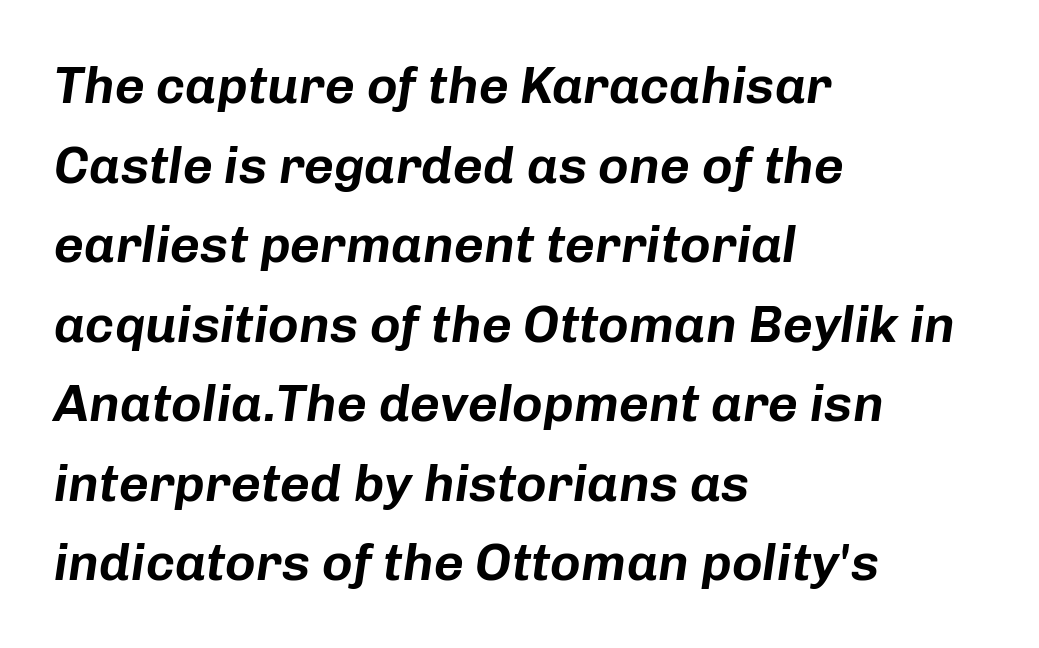
Letter spacing: default. Whoever set this chose a conventional vertical rhythm. The lettering tilts uniformly, giving the passage an italic look. Here the designer chose a conventional face with non-uniform glyph widths.
